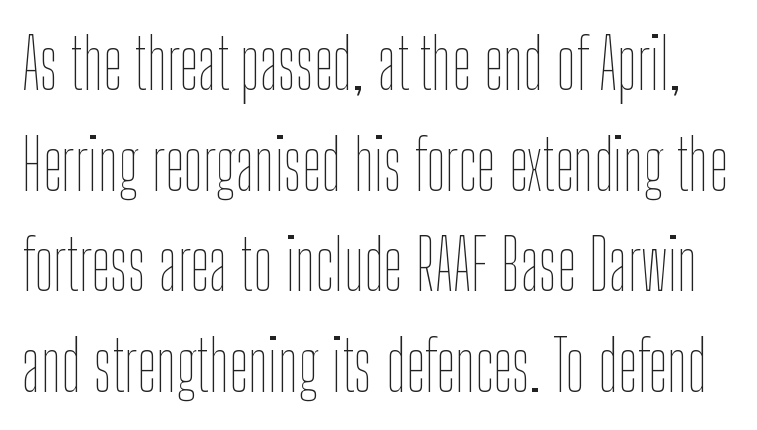
The face looks like a standard text weight, possibly lighter. The zone under the glyphs is completely vacant. Rendered with straight, roman letterforms. Here the designer chose a conventional face with non-uniform glyph widths. This sample uses plain, unmodified letter spacing.
